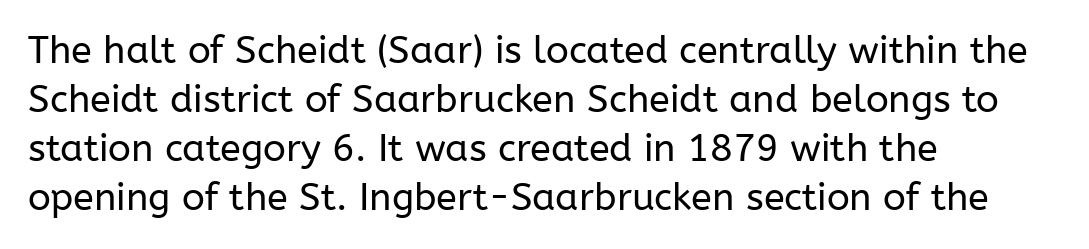
Observe the ordinary spacing: letters are neighbours, not strangers. The line-height multiplier appears to be the usual default. The string is rendered with underlining switched off. Does the copy run flush right? No — it runs flush left.
